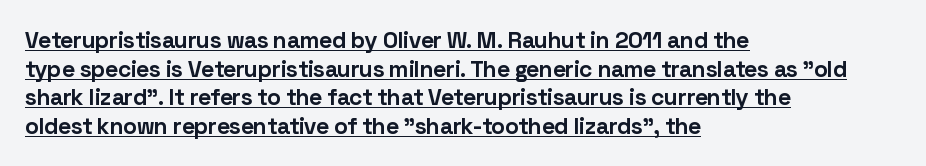
The image shows 23 px bold type, upright; set left-aligned, line spacing 1.24x, normal letter spacing, underlined.
